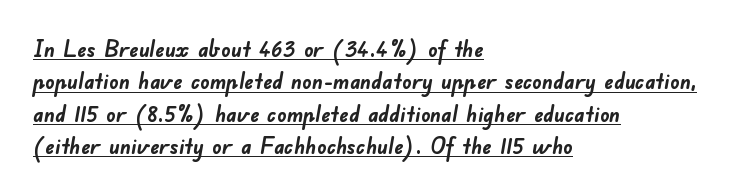
The image shows 23 px bold type; set left-aligned, normal line spacing (1.41x), normal letter spacing, underlined.
